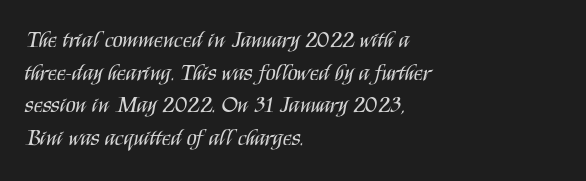
Characters follow at the spacing the type designer built in. The letterforms sit at book weight or below. The rows are spaced the way most documents space them. The strip under each line holds only bare page.
